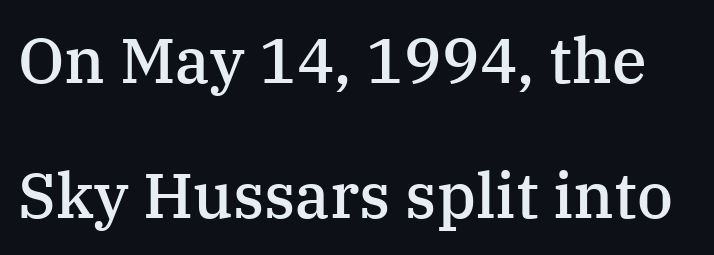
{"serif": "yes", "italic": "no", "bold": "semi", "weight": "semibold", "width": "normal", "stroke_contrast": "medium", "x_height": "medium", "monospaced": "no", "underline": "no", "line_spacing": "loose", "line_spacing_ratio": 2.15, "letter_spacing": "normal", "letter_spacing_em": 0.0, "glyph_px": 63}
